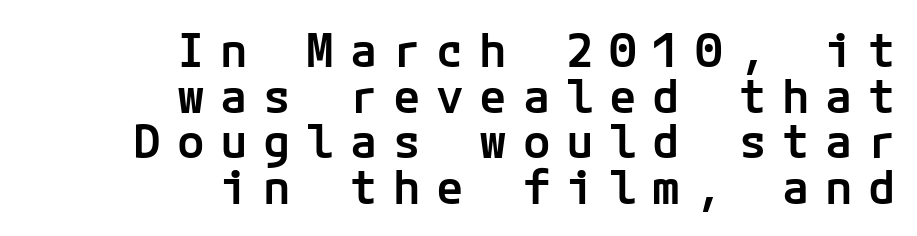
{"serif": "no", "italic": "no", "bold": "semi", "weight": "semibold", "width": "normal", "stroke_contrast": "low", "x_height": "medium", "underline": "no", "align": "right", "line_spacing": "tight", "line_spacing_ratio": 0.99, "letter_spacing": "wide", "letter_spacing_em": 0.34, "glyph_px": 46}
